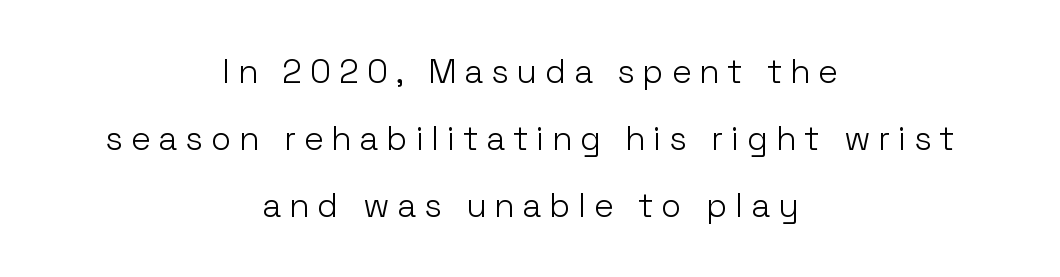
The image shows 33 px light sans-serif type, upright; set centered, loose line spacing (2.03x), unusually wide letter spacing (+0.24 em), not underlined; low stroke contrast and a medium x-height.
